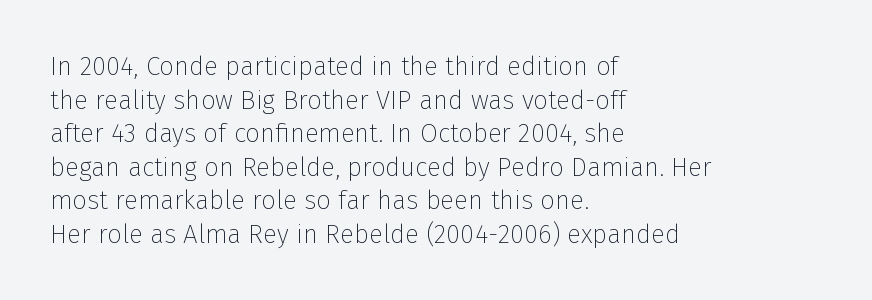
Q: Is the text bold? A: No.
Q: Is the text italic (slanted)? A: No, it is upright.
Q: Is the text underlined? A: No.
Q: How is the paragraph aligned? A: Left-aligned.
Q: Is the spacing between letters normal or unusually wide? A: Normal.
Q: Is the spacing between lines tight, normal or loose? A: Normal.
